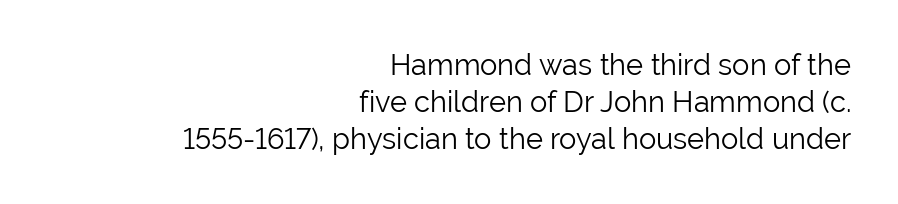
{"serif": "no", "italic": "no", "bold": "no", "weight": "light", "width": "normal", "stroke_contrast": "low", "x_height": "medium", "monospaced": "no", "underline": "no", "align": "right", "line_spacing": "normal", "line_spacing_ratio": 1.28, "letter_spacing": "normal", "letter_spacing_em": 0.0, "glyph_px": 29}
